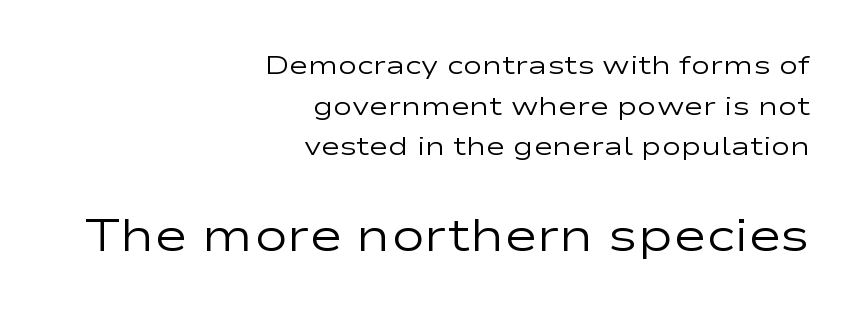
The later block is typeset at a bigger size than the earlier block. The line-height multiplier appears to be the usual default. You could not count columns in this text — the font is proportionally spaced. The foot of each line stays bare and open.
